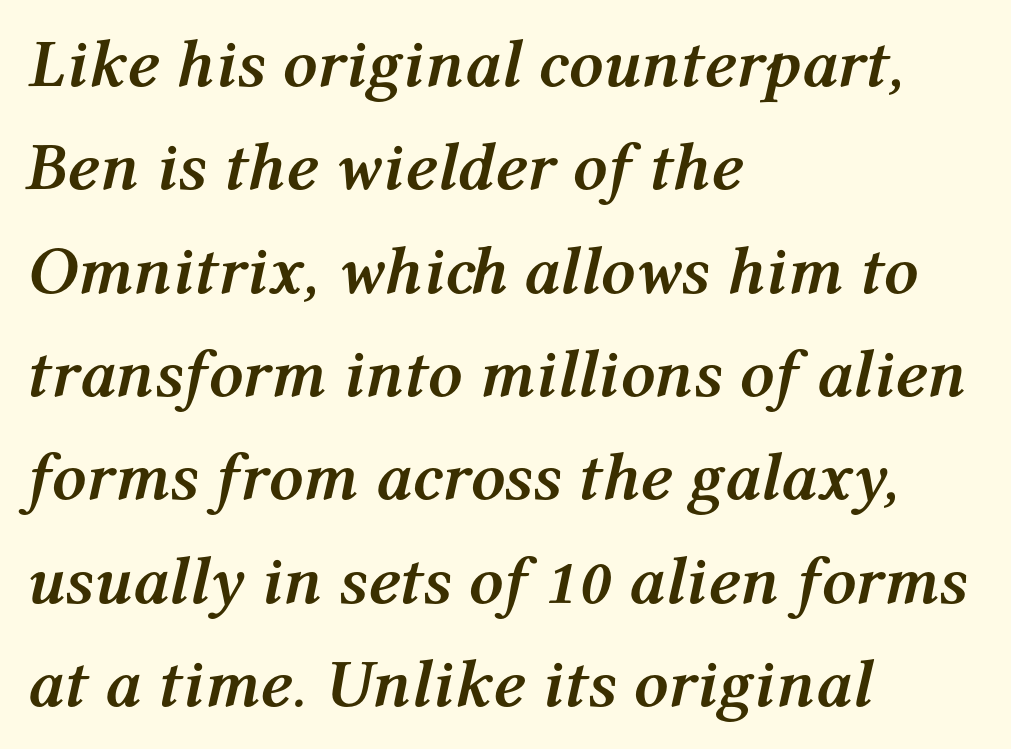
{"italic": "yes", "lean": "right", "slant_degrees": 12, "bold": "yes", "weight": "semibold", "width": "normal", "stroke_contrast": "medium", "x_height": "medium", "monospaced": "no", "underline": "no", "align": "left", "line_spacing": "normal", "line_spacing_ratio": 1.52, "letter_spacing": "normal", "letter_spacing_em": 0.0, "glyph_px": 68}
